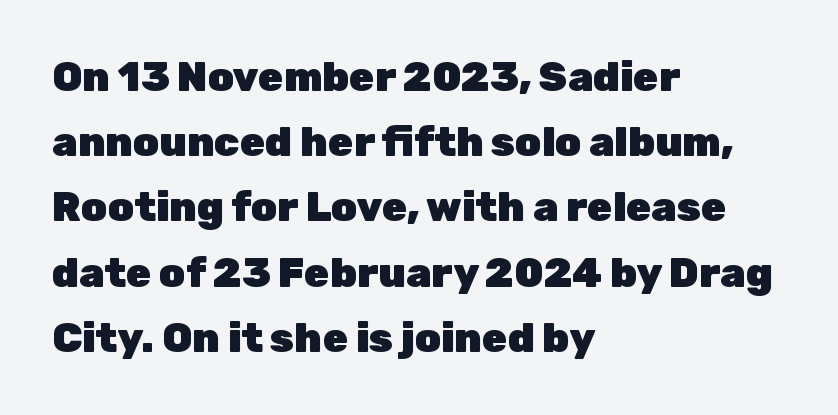
Q: Is the text bold? A: Yes.
Q: Is the text italic (slanted)? A: No, it is upright.
Q: Is the typeface a serif or a sans-serif typeface? A: Sans-serif.
Q: Is the text underlined? A: No.
Q: How is the paragraph aligned? A: Left-aligned.
Q: Is the spacing between letters normal or unusually wide? A: Normal.
Q: Is the spacing between lines tight, normal or loose? A: Normal.
Q: Width (condensed, normal, or wide)? A: Normal.
Q: Stroke contrast? A: Low.
Q: x-height? A: Medium.
Q: Monospaced? A: No.
